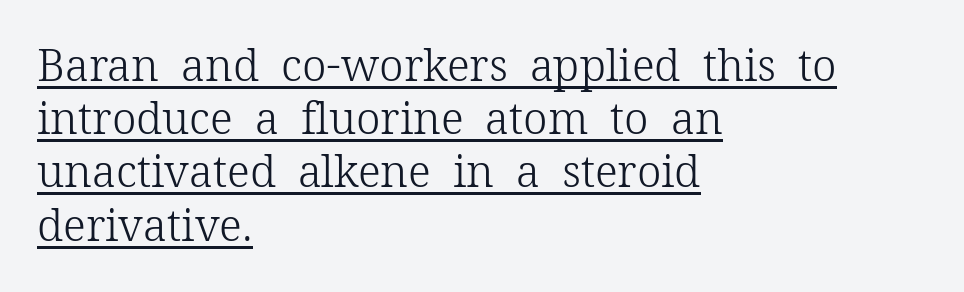
The lines in this sample share a left origin and differ only in where they stop. The type sits square on the baseline with zero lean. A light-to-regular cut is what we see here. The lettering is marked with a stroke running underneath it. What stands out about the letter spacing? Nothing — it is the standard amount. A serif font was chosen for this passage.
